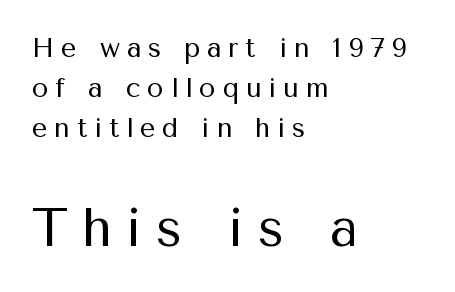
Q: Is the text bold? A: No.
Q: Is the text italic (slanted)? A: No, it is upright.
Q: Is the typeface a serif or a sans-serif typeface? A: Sans-serif.
Q: Is the text underlined? A: No.
Q: How is the paragraph aligned? A: Left-aligned.
Q: Is the spacing between letters normal or unusually wide? A: Unusually wide.
Q: Is the spacing between lines tight, normal or loose? A: Normal.
Q: Which block of text is set in a larger size, the first (top) or the second (bottom)? A: The second (bottom) one.
Q: Width (condensed, normal, or wide)? A: Normal.
Q: Stroke contrast? A: Medium.
Q: x-height? A: Medium.
Q: Monospaced? A: No.
